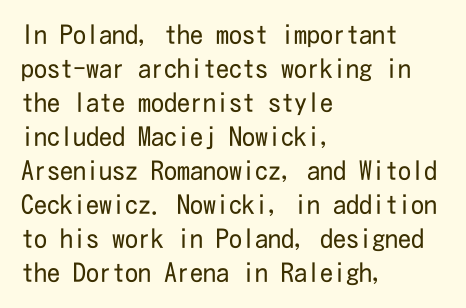
Q: Is the text bold? A: No.
Q: Is the text italic (slanted)? A: No, it is upright.
Q: Is the text underlined? A: No.
Q: How is the paragraph aligned? A: Left-aligned.
Q: Is the spacing between letters normal or unusually wide? A: Normal.
Q: Is the spacing between lines tight, normal or loose? A: Normal.
